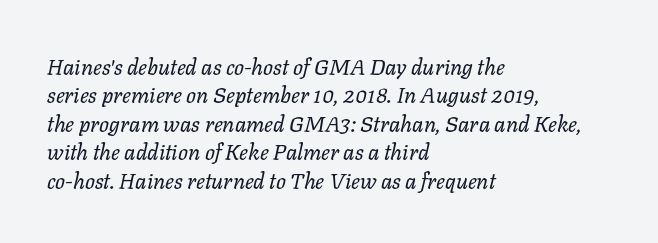
The image shows 22 px text type, italic (leaning right); set left-aligned, normal line spacing (1.29x), normal letter spacing, not underlined.
